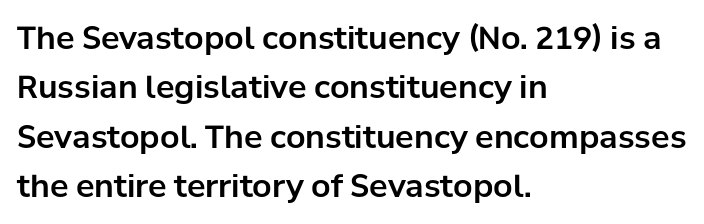
The specimen omits any rule beneath the text block's lines. Letterform terminals end flat and unadorned throughout the passage. Looks like regular typesetting: each glyph gets only the width it needs. How are the letters spaced? Ordinarily, with no added tracking. Line beginnings align vertically; line endings do not.
